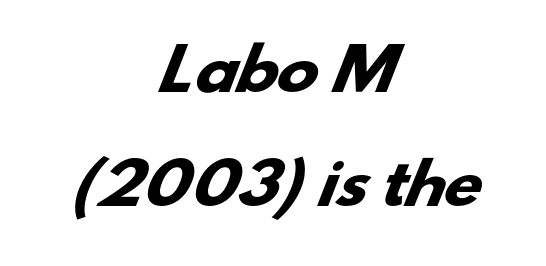
{"serif": "no", "bold": "yes", "weight": "heavy", "width": "wide", "stroke_contrast": "low", "x_height": "small", "monospaced": "no", "underline": "no", "align": "center", "line_spacing": "loose", "line_spacing_ratio": 2.04, "letter_spacing": "normal", "letter_spacing_em": 0.0, "glyph_px": 56}
